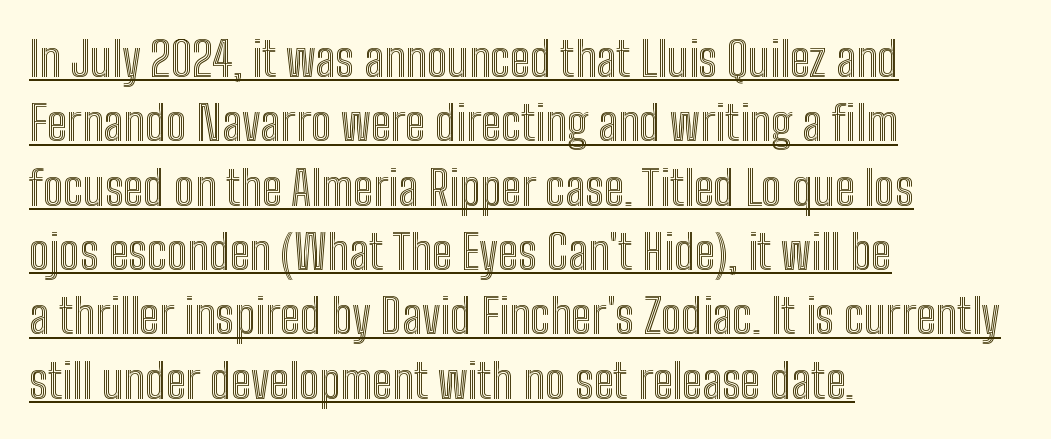
{"italic": "no", "width": "condensed", "x_height": "medium", "monospaced": "no", "underline": "yes", "align": "left", "line_spacing": "normal", "line_spacing_ratio": 1.34, "letter_spacing": "normal", "letter_spacing_em": 0.0, "glyph_px": 48}
